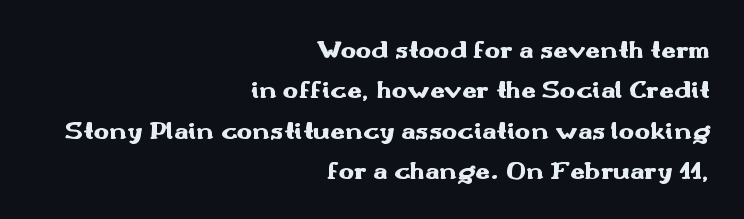
The image shows 26 px bold type, upright; set right-aligned, normal line spacing (1.55x), normal letter spacing, not underlined.
